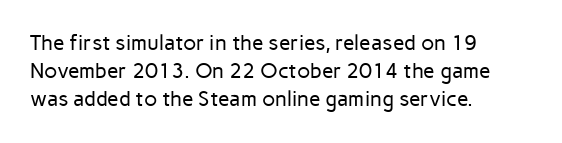
Q: Is the text bold? A: No.
Q: Is the text italic (slanted)? A: No, it is upright.
Q: Is the text underlined? A: No.
Q: How is the paragraph aligned? A: Left-aligned.
Q: Is the spacing between letters normal or unusually wide? A: Normal.
Q: Is the spacing between lines tight, normal or loose? A: Normal.
